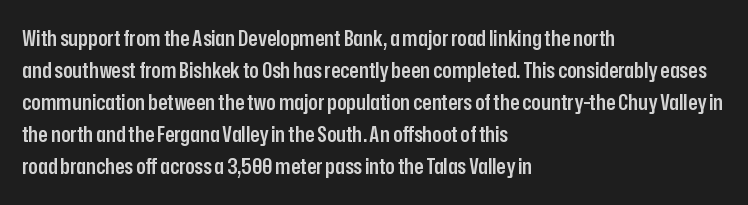
{"italic": "no", "bold": "semi", "underline": "no", "align": "left", "line_spacing": "normal", "line_spacing_ratio": 1.46, "letter_spacing": "normal", "letter_spacing_em": 0.0, "glyph_px": 22}
